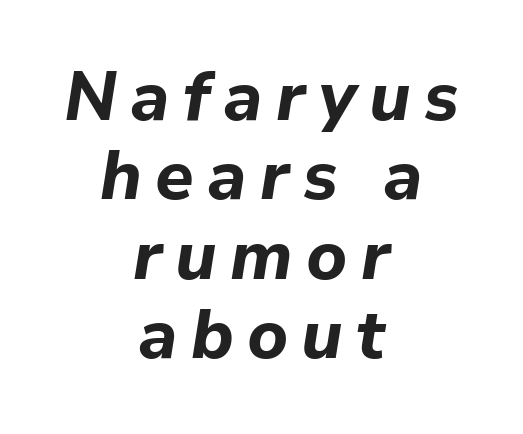
Q: Is the text bold? A: Yes.
Q: Is the text italic (slanted)? A: Yes, it leans right by about 9 degrees.
Q: Is the text underlined? A: No.
Q: How is the paragraph aligned? A: Centered.
Q: Is the spacing between lines tight, normal or loose? A: Tight.
Q: Width (condensed, normal, or wide)? A: Normal.
Q: Stroke contrast? A: Low.
Q: x-height? A: Medium.
Q: Monospaced? A: No.
